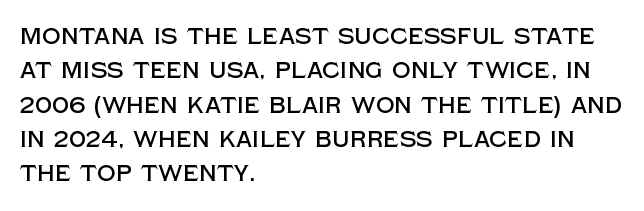
Q: Is the text italic (slanted)? A: No, it is upright.
Q: Is the text underlined? A: No.
Q: How is the paragraph aligned? A: Left-aligned.
Q: Is the spacing between letters normal or unusually wide? A: Normal.
Q: Is the spacing between lines tight, normal or loose? A: Normal.
